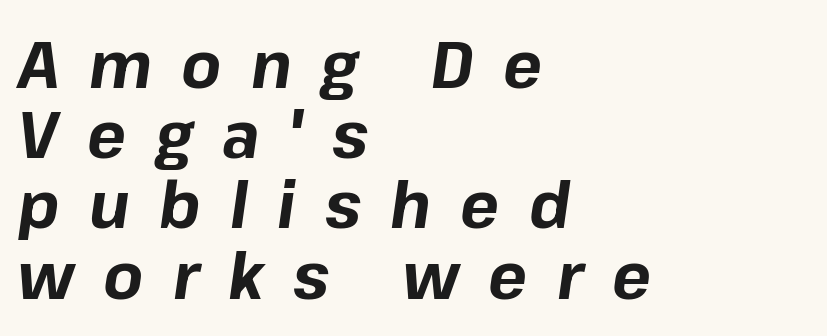
Weight check: bold — yes, fully. Compared with typical paragraphs, the rows here are closer together. Proportional: the letters do not fall into vertical columns. Underline: absent.
